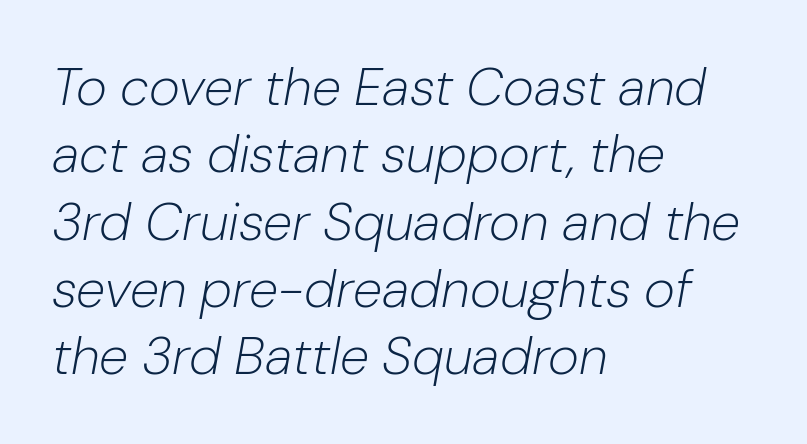
The image shows 53 px light type, italic (leaning right); set left-aligned, normal line spacing (1.27x), normal letter spacing, not underlined; low stroke contrast and a medium x-height.
